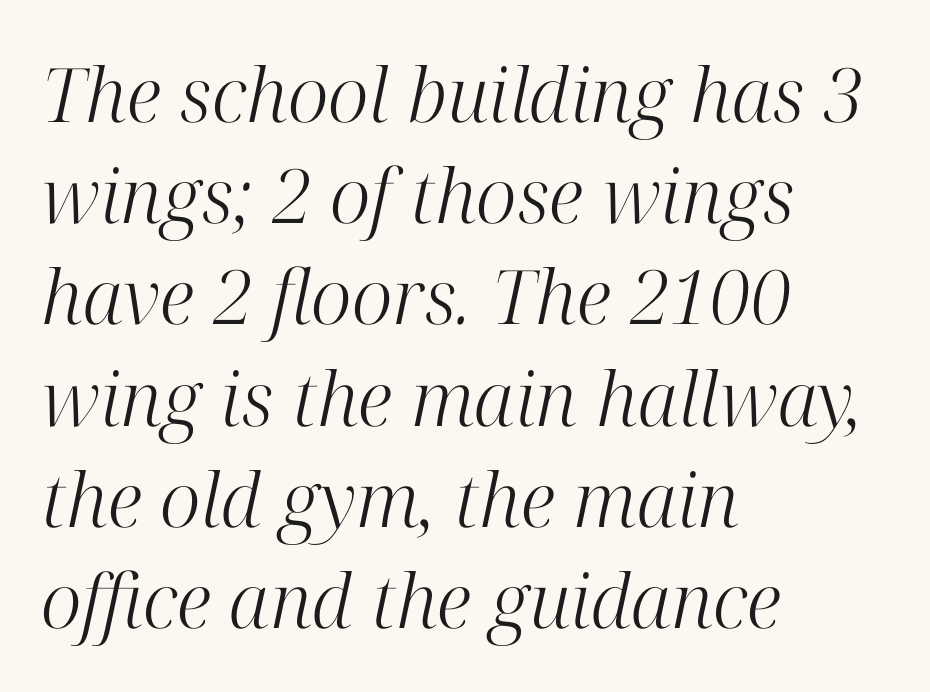
Leftover space on each line is placed entirely after the last word. Glyph-to-glyph distance matches everyday printed text. This sample uses an oblique cut, with every glyph tilted off the vertical. Letters rest on an invisible, unmarked baseline. This sample has the flowing, uneven cadence of proportional lettering. The cut favours lightness, reaching ordinary text weight at its darkest.
